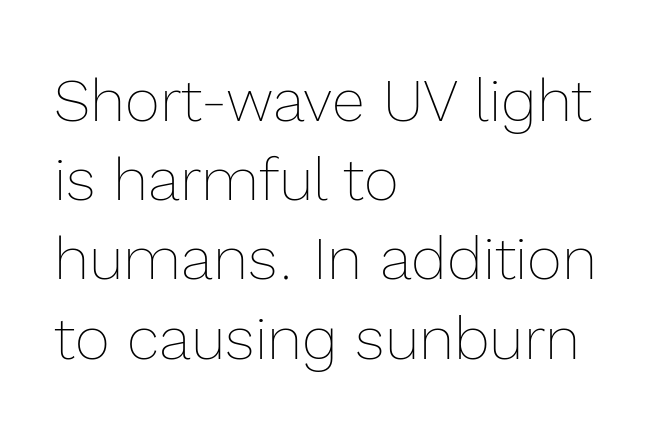
The image shows 60 px thin type, upright; set left-aligned, normal line spacing (1.32x), normal letter spacing, not underlined; a medium x-height.
